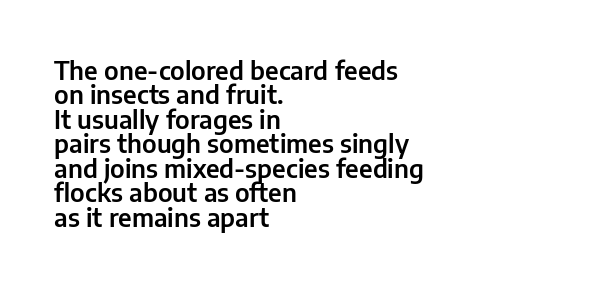
The letters stand upright; this is a roman face. A typesetter would call this zero additional tracking. Line beginnings align vertically; line endings do not. This rendering features lettering with no underline.
